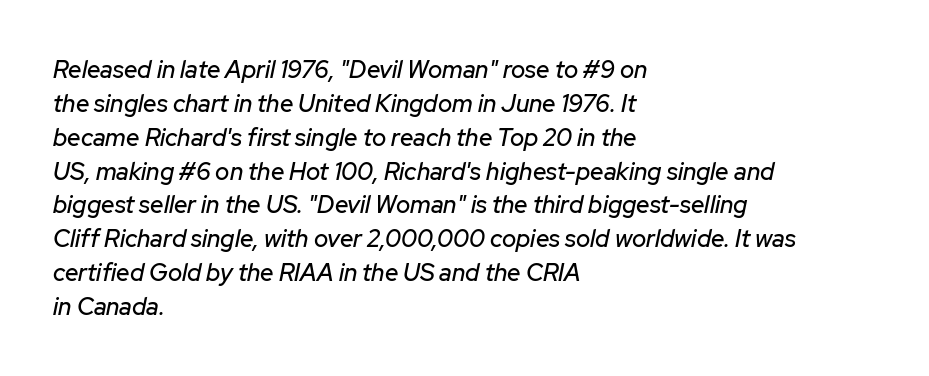
This sample keeps an unexceptional amount of space between lines. This rendering leaves character spacing at its baseline value. A classic flush-left, rag-right setting is used for this passage. The space directly below the letters is spotless. If you drew a line through each stem, it would be angled.
